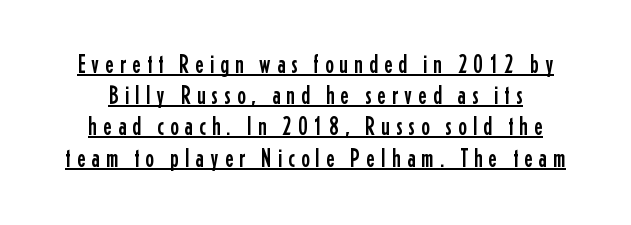
Designer's note — italics off, roman on. The glyphs are accompanied by a horizontal stroke just below them. Observe the wide spacing: letters keep a clear distance from each other.
